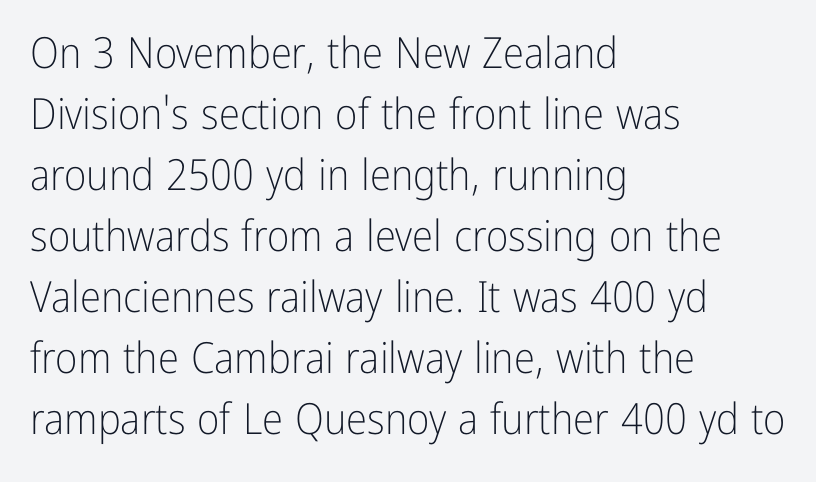
The image shows 43 px light, condensed sans-serif type, upright; set left-aligned, normal line spacing (1.42x), normal letter spacing, not underlined; low stroke contrast and a medium x-height.
